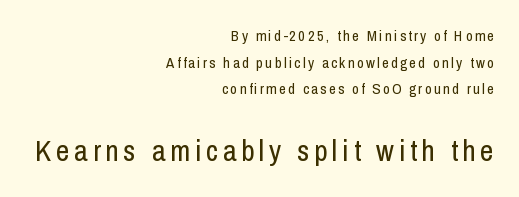
The image shows 30 px regular-weight, condensed sans-serif type, upright; set right-aligned, line spacing 1.78x, not underlined; the second (bottom) block is 2.0x larger; low stroke contrast and a medium x-height.
